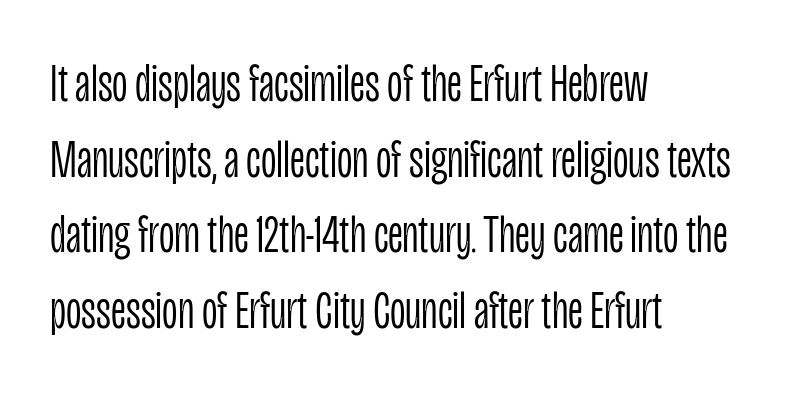
The image shows 54 px light, condensed sans-serif type, upright; set left-aligned, normal line spacing (1.4x), normal letter spacing, not underlined; low stroke contrast and a large x-height.
